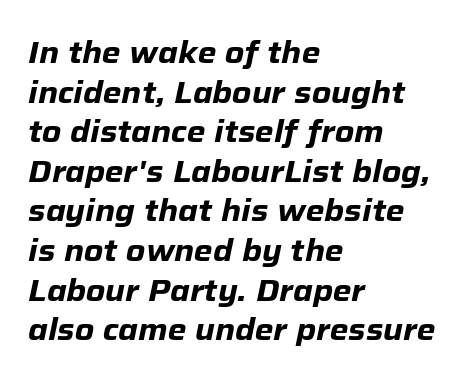
The image shows 30 px heavy type, italic (leaning right); set left-aligned, normal line spacing (1.32x), normal letter spacing, not underlined; low stroke contrast and a medium x-height.
